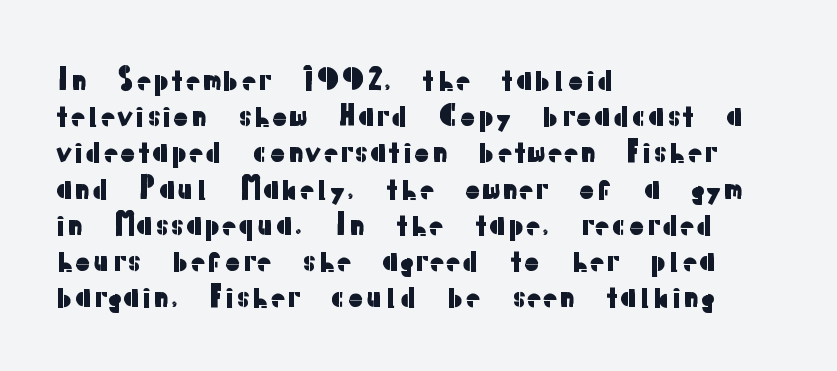
{"serif": "no", "italic": "no", "width": "normal", "stroke_contrast": "low", "x_height": "medium", "monospaced": "no", "underline": "no", "align": "left", "line_spacing": "normal", "line_spacing_ratio": 1.25, "letter_spacing": "normal", "letter_spacing_em": 0.0, "glyph_px": 29}
